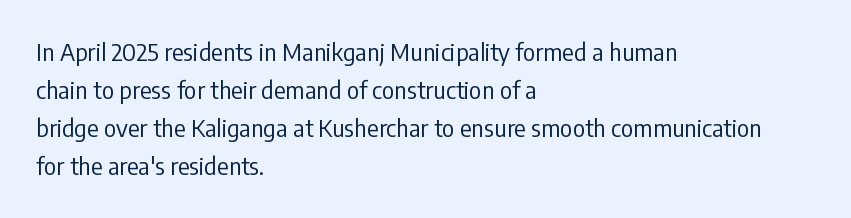
Is there much room between lines? A standard amount, neither cramped nor airy. A roman cut, with each character standing at attention. How are the letters spaced? Ordinarily, with no added tracking. This rendering features lettering with no underline. The paragraph shown leans on its left margin. The weight tops out at a normal text grade.
